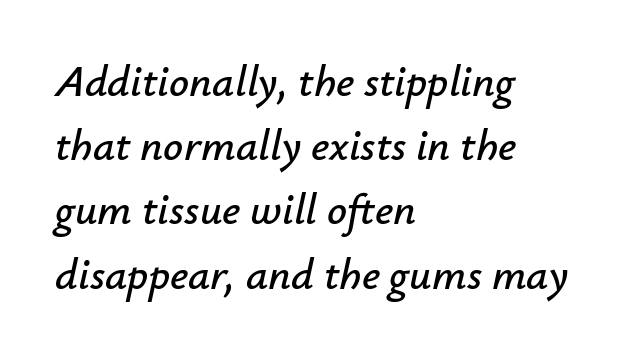
Q: Is the text italic (slanted)? A: Yes, it leans right by about 12 degrees.
Q: Is the text underlined? A: No.
Q: How is the paragraph aligned? A: Left-aligned.
Q: Is the spacing between letters normal or unusually wide? A: Normal.
Q: Is the spacing between lines tight, normal or loose? A: Normal.
Q: Width (condensed, normal, or wide)? A: Normal.
Q: Stroke contrast? A: Low.
Q: x-height? A: Small.
Q: Monospaced? A: No.
